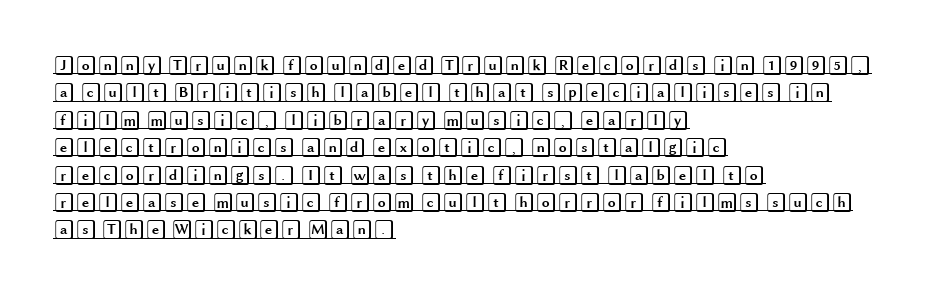
The image shows 20 px text type, upright; set left-aligned, normal line spacing (1.37x), normal letter spacing, underlined.
